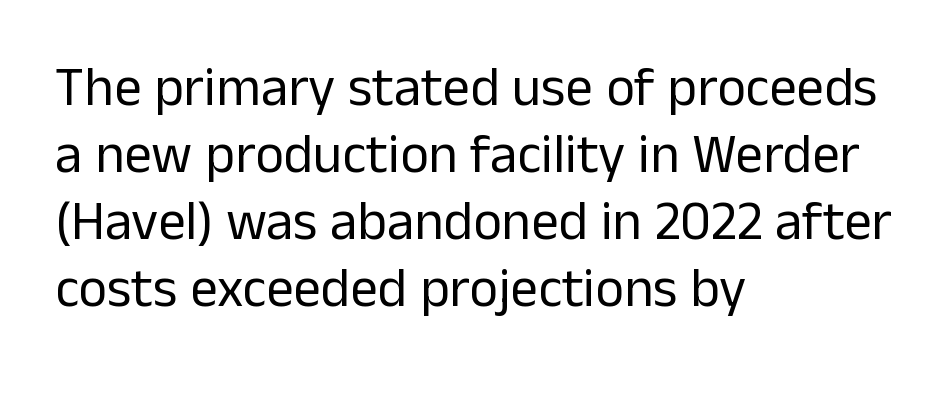
Q: Is the text bold? A: No.
Q: Is the text italic (slanted)? A: No, it is upright.
Q: Is the typeface a serif or a sans-serif typeface? A: Sans-serif.
Q: Is the text underlined? A: No.
Q: How is the paragraph aligned? A: Left-aligned.
Q: Is the spacing between letters normal or unusually wide? A: Normal.
Q: Width (condensed, normal, or wide)? A: Normal.
Q: Stroke contrast? A: Low.
Q: x-height? A: Medium.
Q: Monospaced? A: No.
